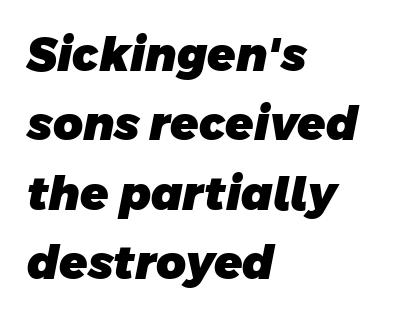
Honestly, the letter spacing is just normal — you wouldn't notice it. Quick note: underline off. Character widths vary here, with narrow letters taking less room than wide ones. All the whitespace from short lines collects on the right. Stroke terminals: plain, sans-serif.
